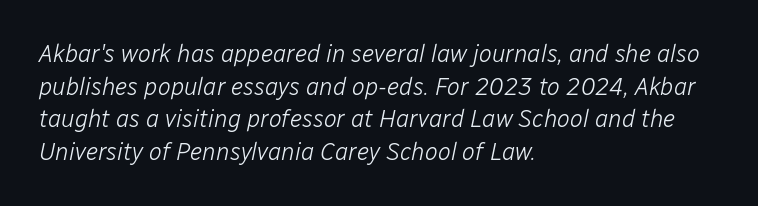
The image shows 24 px text type, italic (leaning right); set left-aligned, normal line spacing (1.36x), normal letter spacing, not underlined.
